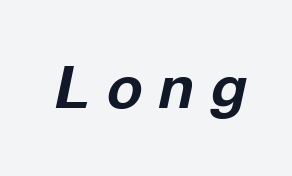
Tracking value appears strongly positive — letters spread wide. Bold? Absolutely — the strokes are thick and heavy. The whole block is typeset with a tilt. Anything drawn beneath the words? Only blank space. The passage shown is typed in a proportional face where columns would drift.
